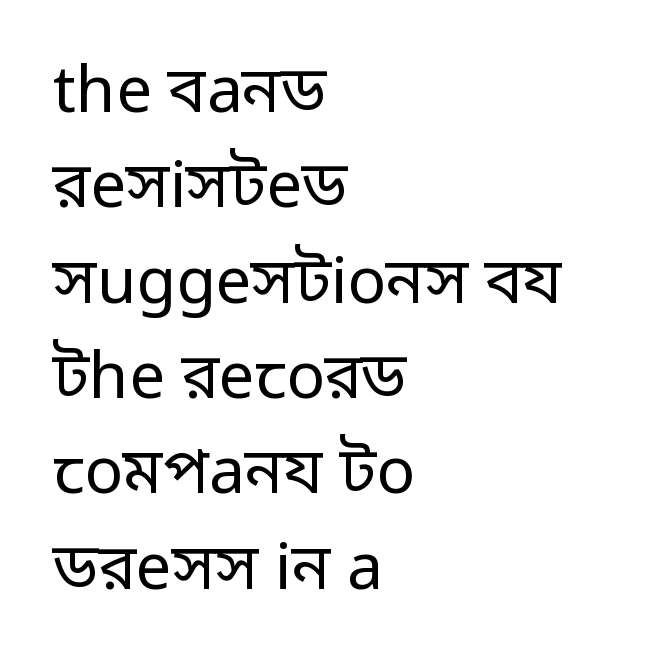
{"serif": "no", "italic": "no", "bold": "no", "weight": "regular", "width": "normal", "stroke_contrast": "low", "x_height": "medium", "monospaced": "no", "underline": "no", "align": "left", "line_spacing": "normal", "line_spacing_ratio": 1.49, "letter_spacing": "normal", "letter_spacing_em": 0.0, "glyph_px": 64}
